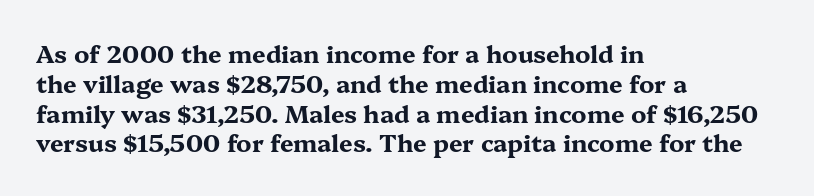
Q: Is the text bold? A: Yes.
Q: Is the text italic (slanted)? A: No, it is upright.
Q: Is the text underlined? A: No.
Q: How is the paragraph aligned? A: Left-aligned.
Q: Is the spacing between letters normal or unusually wide? A: Normal.
